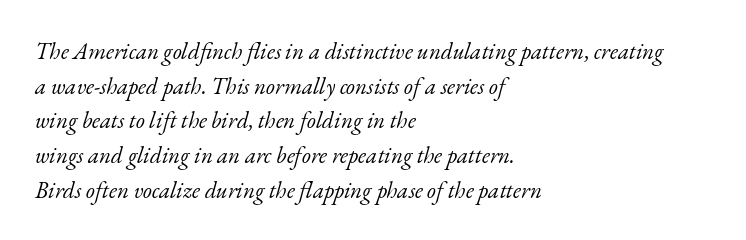
Q: Is the text bold? A: No.
Q: Is the text italic (slanted)? A: Yes, it leans right by about 17 degrees.
Q: Is the text underlined? A: No.
Q: How is the paragraph aligned? A: Left-aligned.
Q: Is the spacing between letters normal or unusually wide? A: Normal.
Q: Is the spacing between lines tight, normal or loose? A: Normal.
